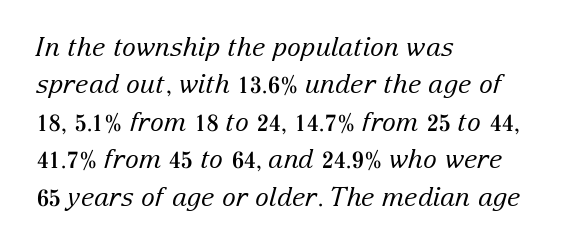
The image shows 26 px text type, italic (leaning right); set left-aligned, normal line spacing (1.44x), normal letter spacing, not underlined.
